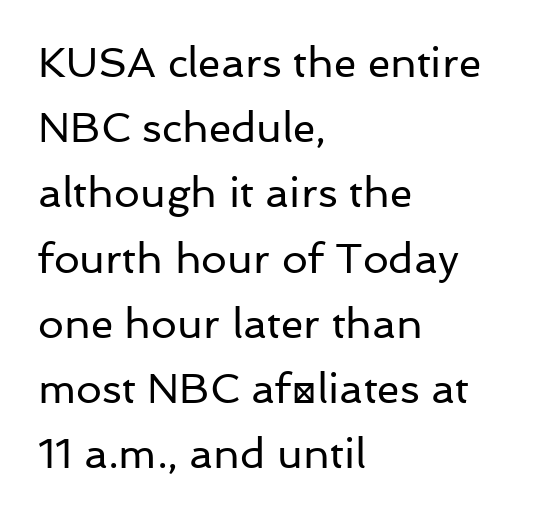
Q: Is the text bold? A: No.
Q: Is the text italic (slanted)? A: No, it is upright.
Q: Is the typeface a serif or a sans-serif typeface? A: Sans-serif.
Q: Is the text underlined? A: No.
Q: How is the paragraph aligned? A: Left-aligned.
Q: Is the spacing between letters normal or unusually wide? A: Normal.
Q: Is the spacing between lines tight, normal or loose? A: Normal.
Q: Width (condensed, normal, or wide)? A: Normal.
Q: Stroke contrast? A: Low.
Q: x-height? A: Medium.
Q: Monospaced? A: No.
